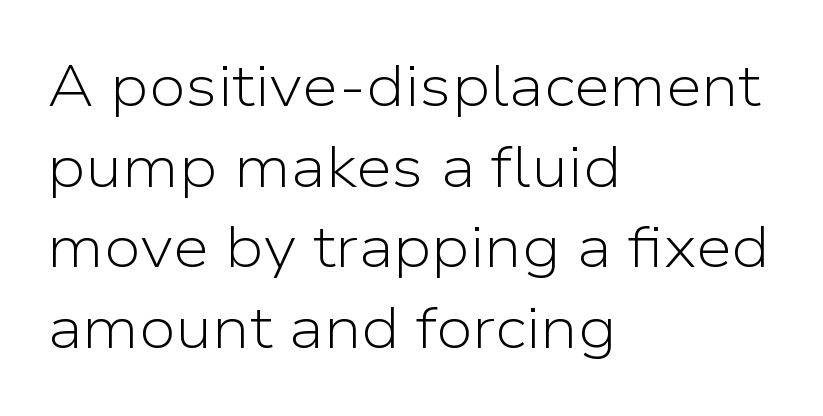
{"serif": "no", "italic": "no", "bold": "no", "weight": "light", "width": "normal", "stroke_contrast": "low", "x_height": "medium", "monospaced": "no", "underline": "no", "align": "left", "line_spacing": "normal", "line_spacing_ratio": 1.39, "letter_spacing": "normal", "letter_spacing_em": 0.0, "glyph_px": 58}
